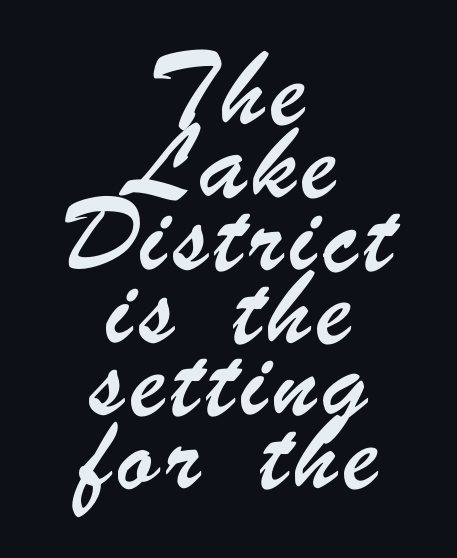
{"serif": "no", "width": "condensed", "stroke_contrast": "low", "x_height": "small", "monospaced": "no", "underline": "no", "align": "center", "line_spacing": "normal", "line_spacing_ratio": 1.55, "glyph_px": 47}
